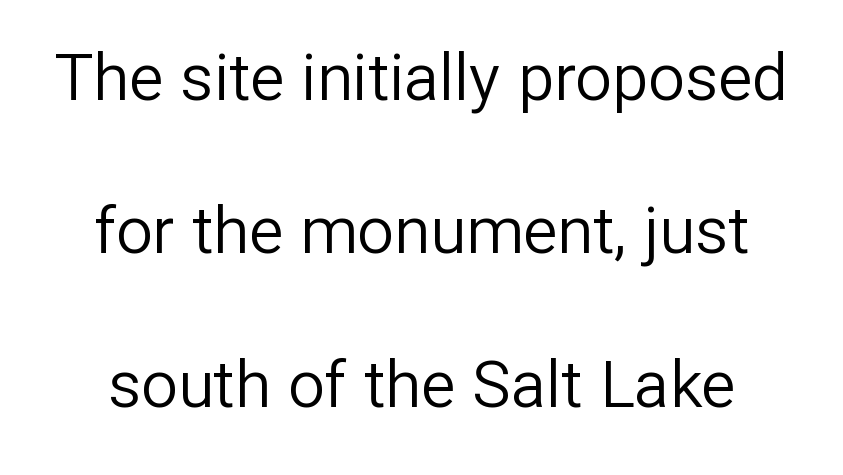
The image shows 65 px regular-weight sans-serif type, upright; set centered, loose line spacing (2.36x), normal letter spacing, not underlined; low stroke contrast and a medium x-height.
